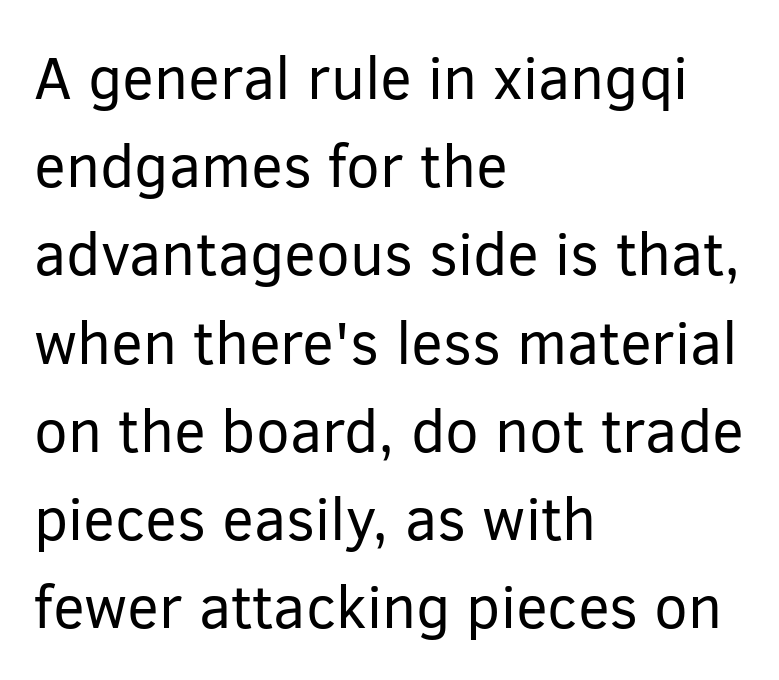
Q: Is the text bold? A: No.
Q: Is the text italic (slanted)? A: No, it is upright.
Q: Is the typeface a serif or a sans-serif typeface? A: Sans-serif.
Q: Is the text underlined? A: No.
Q: How is the paragraph aligned? A: Left-aligned.
Q: Is the spacing between letters normal or unusually wide? A: Normal.
Q: Is the spacing between lines tight, normal or loose? A: Normal.
Q: Width (condensed, normal, or wide)? A: Normal.
Q: Stroke contrast? A: Low.
Q: x-height? A: Medium.
Q: Monospaced? A: No.
